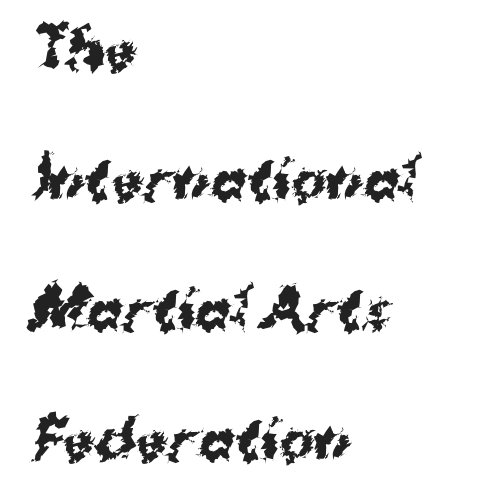
{"serif": "no", "bold": "yes", "weight": "bold", "width": "normal", "stroke_contrast": "medium", "x_height": "medium", "monospaced": "no", "underline": "no", "align": "left", "line_spacing": "loose", "line_spacing_ratio": 2.45, "letter_spacing": "normal", "letter_spacing_em": 0.0, "glyph_px": 53}
